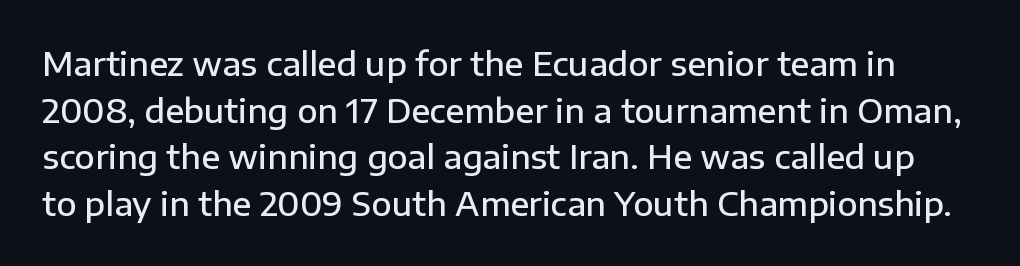
{"serif": "no", "italic": "no", "bold": "semi", "weight": "semibold", "width": "normal", "stroke_contrast": "low", "x_height": "medium", "monospaced": "no", "underline": "no", "line_spacing": "normal", "line_spacing_ratio": 1.41, "letter_spacing": "normal", "letter_spacing_em": 0.0, "glyph_px": 33}
